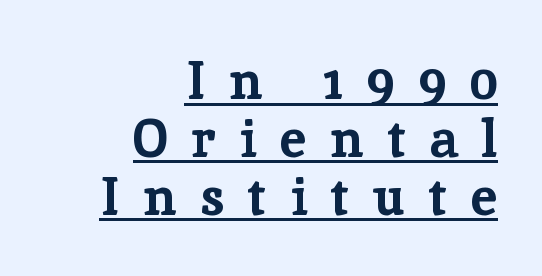
Q: Is the text bold? A: Yes.
Q: Is the text italic (slanted)? A: No, it is upright.
Q: Is the typeface a serif or a sans-serif typeface? A: Serif.
Q: Is the text underlined? A: Yes.
Q: How is the paragraph aligned? A: Right-aligned.
Q: Is the spacing between letters normal or unusually wide? A: Unusually wide.
Q: Is the spacing between lines tight, normal or loose? A: Tight.
Q: Width (condensed, normal, or wide)? A: Normal.
Q: Stroke contrast? A: Low.
Q: x-height? A: Medium.
Q: Monospaced? A: No.
